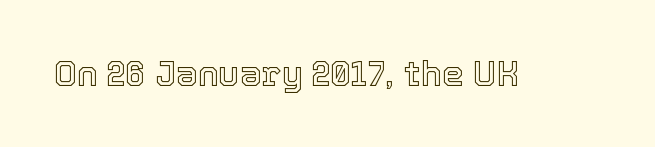
Q: Is the text italic (slanted)? A: No, it is upright.
Q: Is the text underlined? A: No.
Q: Is the spacing between letters normal or unusually wide? A: Normal.
Q: Width (condensed, normal, or wide)? A: Normal.
Q: x-height? A: Medium.
Q: Monospaced? A: No.
